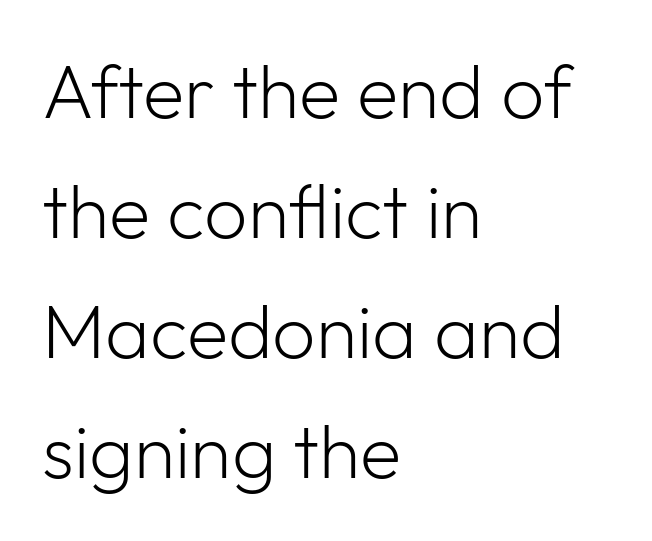
The image shows 76 px light sans-serif type, upright; set left-aligned, normal line spacing (1.58x), normal letter spacing, not underlined; low stroke contrast and a medium x-height.
